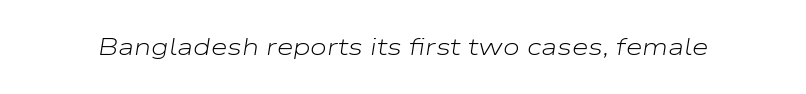
It's the slanting kind of type. Only glyphs here, with clear space below each row. No chunkiness to these letters — they're not bold. What stands out about the letter spacing? Nothing — it is the standard amount.
